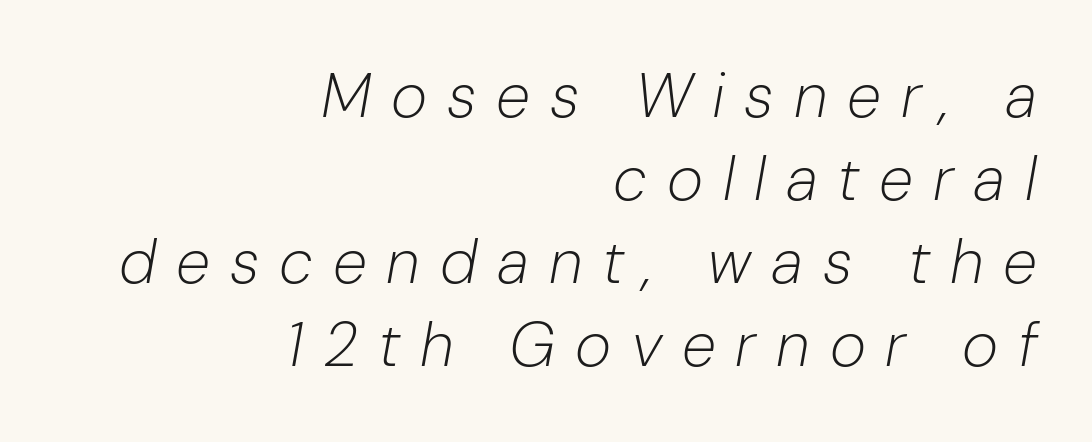
The image shows 62 px light type, italic (leaning right); set right-aligned, normal line spacing (1.34x), unusually wide letter spacing (+0.32 em), not underlined; low stroke contrast and a medium x-height.
